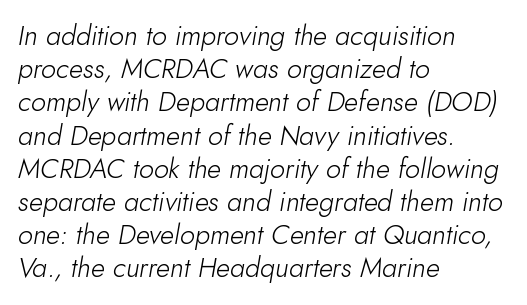
{"italic": "yes", "lean": "right", "slant_degrees": 10, "bold": "no", "underline": "no", "align": "left", "line_spacing_ratio": 1.23, "letter_spacing": "normal", "letter_spacing_em": 0.0, "glyph_px": 27}
